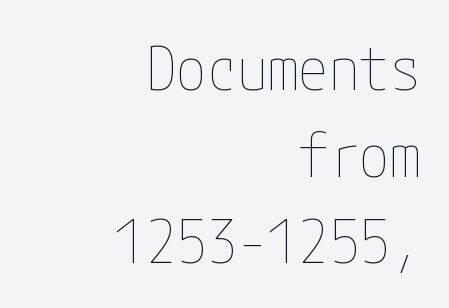
Q: Is the text bold? A: No.
Q: Is the text italic (slanted)? A: No, it is upright.
Q: Is the text underlined? A: No.
Q: How is the paragraph aligned? A: Right-aligned.
Q: Is the spacing between letters normal or unusually wide? A: Normal.
Q: Is the spacing between lines tight, normal or loose? A: Normal.
Q: Width (condensed, normal, or wide)? A: Condensed.
Q: Stroke contrast? A: Low.
Q: x-height? A: Medium.
